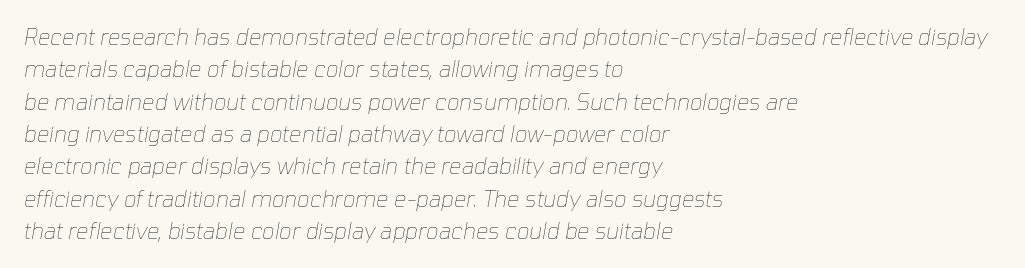
Q: Is the text bold? A: No.
Q: Is the text italic (slanted)? A: Yes, it leans right by about 10 degrees.
Q: Is the text underlined? A: No.
Q: How is the paragraph aligned? A: Left-aligned.
Q: Is the spacing between letters normal or unusually wide? A: Normal.
Q: Is the spacing between lines tight, normal or loose? A: Normal.
